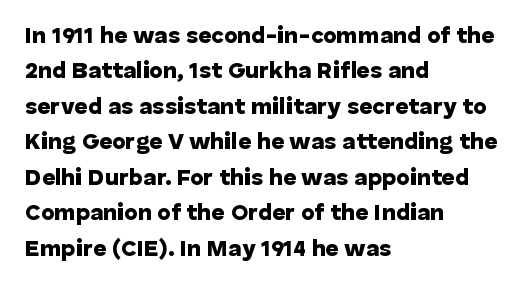
The image shows 23 px bold type, upright; set left-aligned, normal line spacing (1.54x), normal letter spacing, not underlined.
